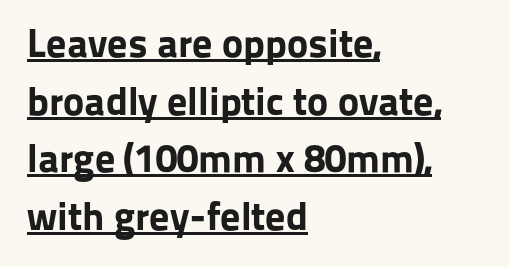
Q: Is the text bold? A: Yes.
Q: Is the text italic (slanted)? A: No, it is upright.
Q: Is the typeface a serif or a sans-serif typeface? A: Sans-serif.
Q: Is the text underlined? A: Yes.
Q: How is the paragraph aligned? A: Left-aligned.
Q: Is the spacing between letters normal or unusually wide? A: Normal.
Q: Is the spacing between lines tight, normal or loose? A: Normal.
Q: Width (condensed, normal, or wide)? A: Normal.
Q: Stroke contrast? A: Low.
Q: x-height? A: Medium.
Q: Monospaced? A: No.
